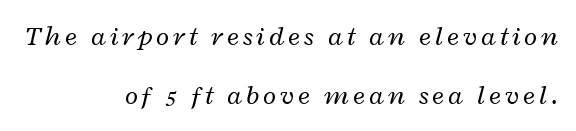
The image shows 27 px text type, italic (leaning right); set right-aligned, loose line spacing (2.18x), not underlined.
